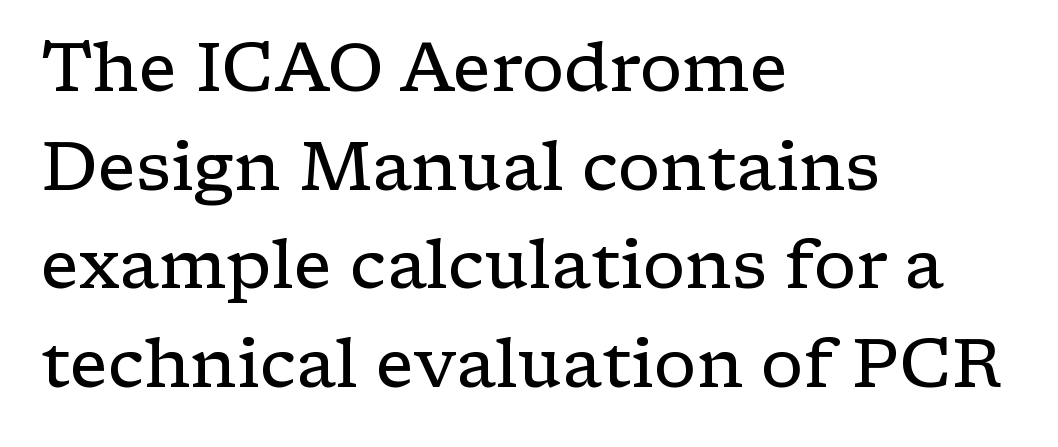
{"serif": "yes", "italic": "no", "bold": "no", "weight": "regular", "width": "wide", "stroke_contrast": "low", "x_height": "medium", "monospaced": "no", "underline": "no", "align": "left", "line_spacing": "normal", "line_spacing_ratio": 1.45, "letter_spacing": "normal", "letter_spacing_em": 0.0, "glyph_px": 68}
